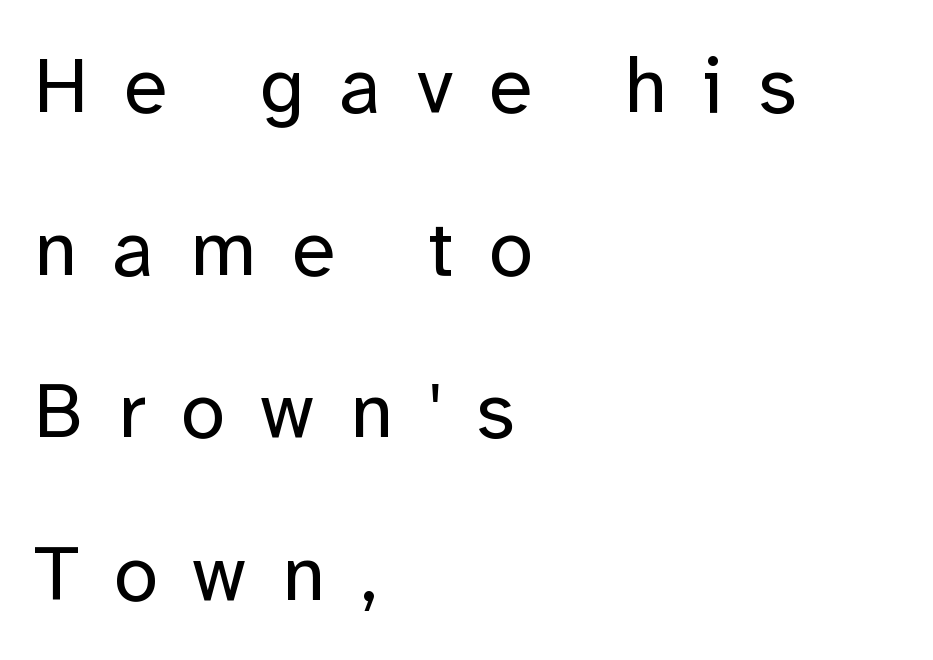
{"serif": "no", "italic": "no", "bold": "no", "weight": "regular", "width": "normal", "stroke_contrast": "low", "x_height": "medium", "monospaced": "no", "underline": "no", "align": "left", "line_spacing": "loose", "line_spacing_ratio": 2.06, "letter_spacing": "wide", "letter_spacing_em": 0.45, "glyph_px": 79}
